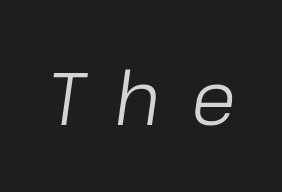
{"italic": "yes", "lean": "right", "slant_degrees": 8, "bold": "no", "weight": "light", "width": "normal", "stroke_contrast": "low", "x_height": "medium", "monospaced": "no", "underline": "no", "letter_spacing": "wide", "letter_spacing_em": 0.41, "glyph_px": 74}
